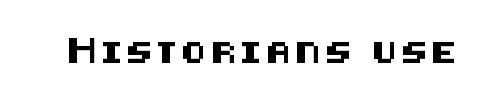
Q: Is the text italic (slanted)? A: No, it is upright.
Q: Is the text underlined? A: No.
Q: Is the spacing between letters normal or unusually wide? A: Unusually wide.
